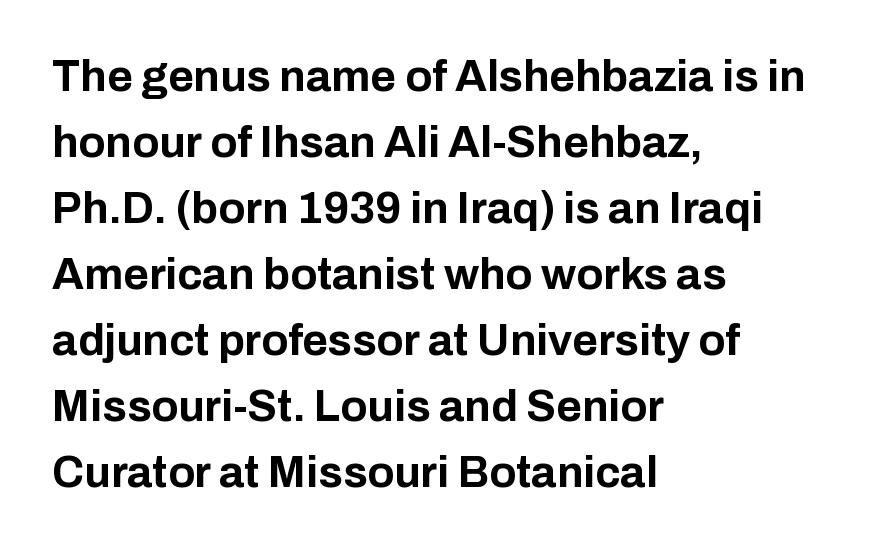
{"serif": "no", "italic": "no", "bold": "yes", "weight": "bold", "width": "normal", "stroke_contrast": "low", "x_height": "medium", "monospaced": "no", "underline": "no", "align": "left", "line_spacing": "normal", "line_spacing_ratio": 1.5, "letter_spacing": "normal", "letter_spacing_em": 0.0, "glyph_px": 44}
